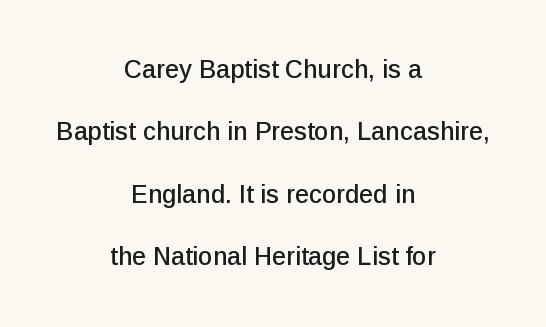
Q: Is the text italic (slanted)? A: No, it is upright.
Q: Is the text underlined? A: No.
Q: How is the paragraph aligned? A: Centered.
Q: Is the spacing between letters normal or unusually wide? A: Normal.
Q: Is the spacing between lines tight, normal or loose? A: Loose.
